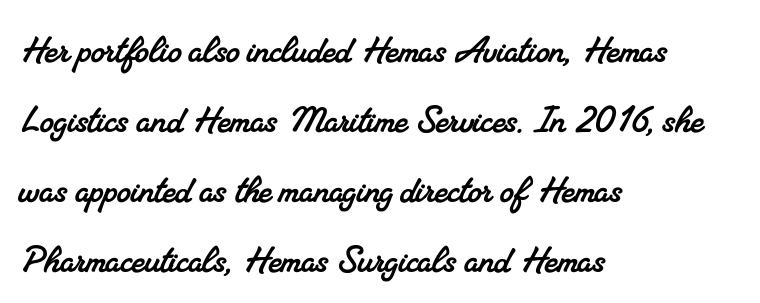
Q: Is the typeface a serif or a sans-serif typeface? A: Serif.
Q: Is the text underlined? A: No.
Q: How is the paragraph aligned? A: Left-aligned.
Q: Is the spacing between letters normal or unusually wide? A: Normal.
Q: Is the spacing between lines tight, normal or loose? A: Normal.
Q: Width (condensed, normal, or wide)? A: Normal.
Q: Stroke contrast? A: Medium.
Q: x-height? A: Small.
Q: Monospaced? A: No.
